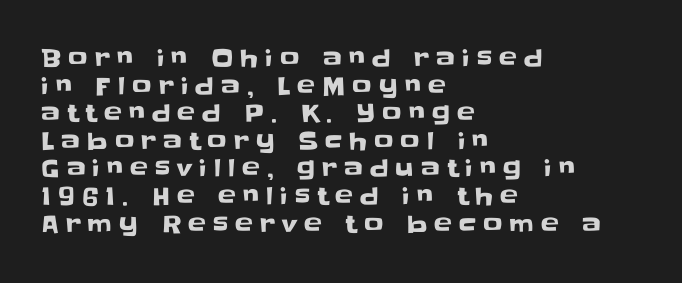
The image shows 24 px text type, upright; set left-aligned, tight line spacing (1.15x), unusually wide letter spacing (+0.29 em), not underlined.
